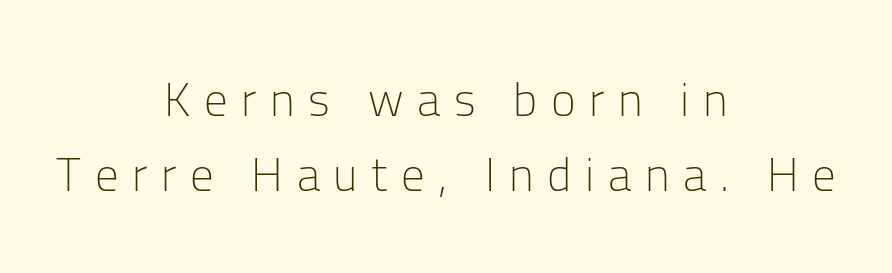
The image shows 47 px light sans-serif type, upright; set centered, normal line spacing (1.6x), unusually wide letter spacing (+0.29 em), not underlined; low stroke contrast and a medium x-height.
